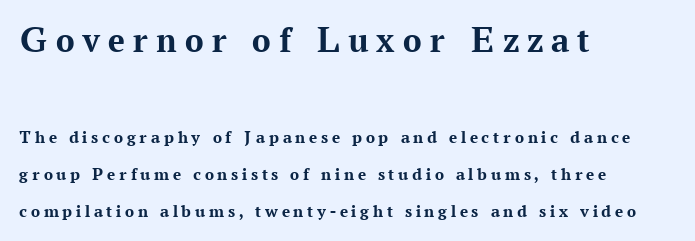
{"serif": "yes", "italic": "no", "bold": "yes", "weight": "bold", "width": "normal", "stroke_contrast": "medium", "x_height": "medium", "monospaced": "no", "underline": "no", "align": "left", "line_spacing": "loose", "line_spacing_ratio": 2.08, "letter_spacing": "wide", "letter_spacing_em": 0.21, "larger_block": "first", "size_ratio": 2.06, "glyph_px": 37}
